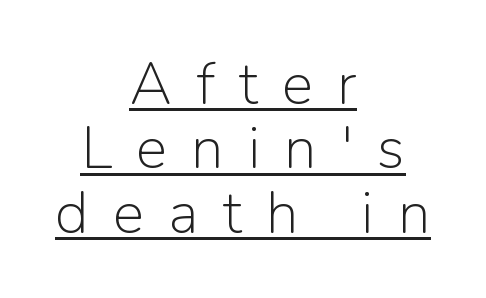
Note the varied advance widths — an 'i' is clearly narrower than an 'm'. Every word sits above its own underline. Summary of weight: not heavy and not bold. If you folded the block vertically in half, each line would mirror itself in length.
